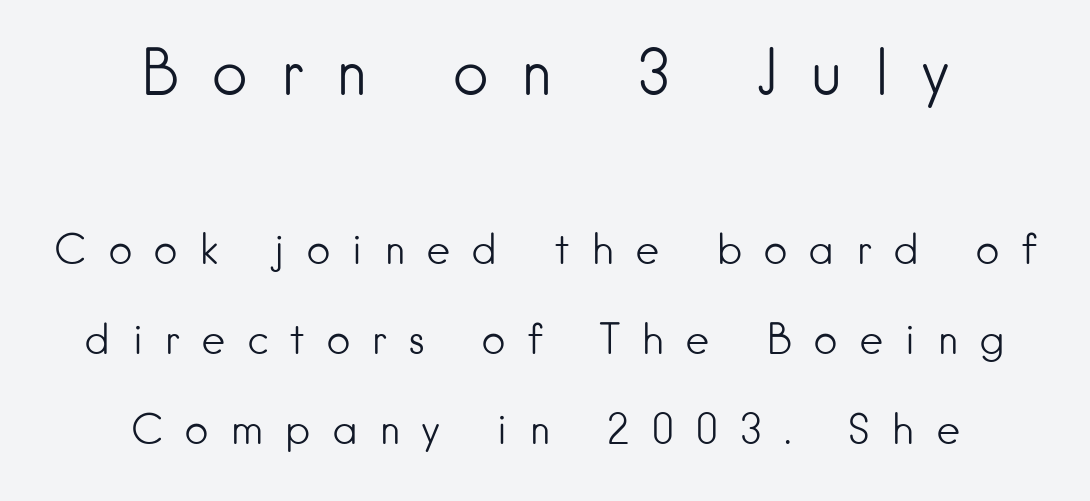
{"serif": "no", "italic": "no", "bold": "no", "weight": "light", "width": "normal", "stroke_contrast": "low", "x_height": "small", "monospaced": "no", "underline": "no", "align": "center", "line_spacing": "loose", "line_spacing_ratio": 2.14, "letter_spacing": "wide", "letter_spacing_em": 0.49, "larger_block": "first", "size_ratio": 1.5, "glyph_px": 63}
